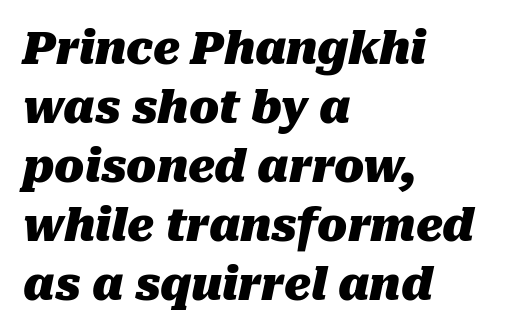
Anything drawn beneath the words? Only blank space. Plenty of ink on the page — the face is bold. Proportional: the letters do not fall into vertical columns. Characters are canted at an angle relative to the baseline's perpendicular. Is the block centered? No — it sits flush against the left margin.
